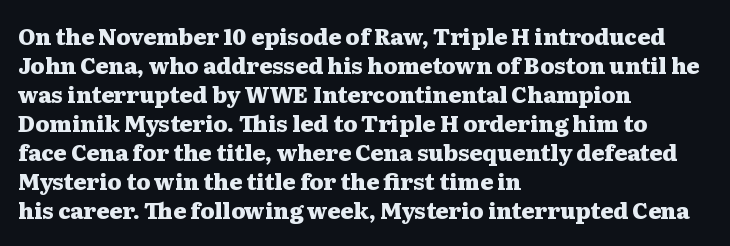
{"italic": "no", "bold": "yes", "underline": "no", "align": "left", "line_spacing": "normal", "line_spacing_ratio": 1.32, "letter_spacing": "normal", "letter_spacing_em": 0.0, "glyph_px": 22}
